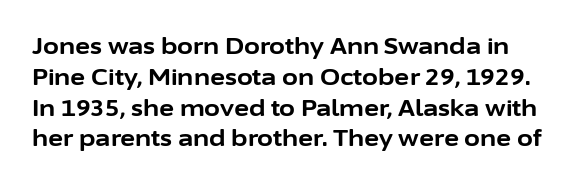
{"italic": "no", "bold": "yes", "underline": "no", "line_spacing": "normal", "line_spacing_ratio": 1.34, "letter_spacing": "normal", "letter_spacing_em": 0.0, "glyph_px": 23}
